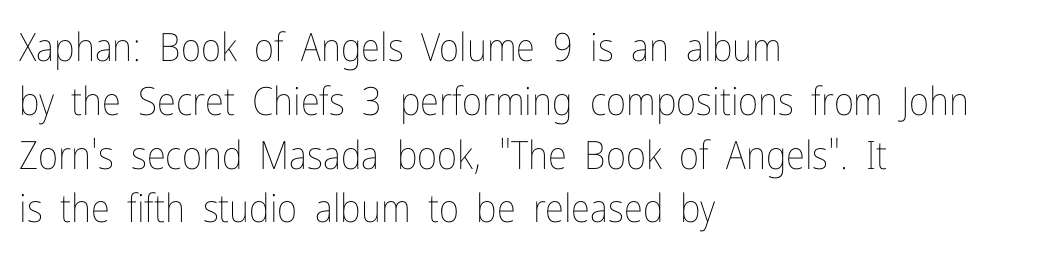
{"italic": "no", "bold": "no", "weight": "thin", "width": "condensed", "stroke_contrast": "low", "x_height": "medium", "monospaced": "no", "underline": "no", "align": "left", "line_spacing": "normal", "line_spacing_ratio": 1.38, "letter_spacing": "normal", "letter_spacing_em": 0.0, "glyph_px": 39}
